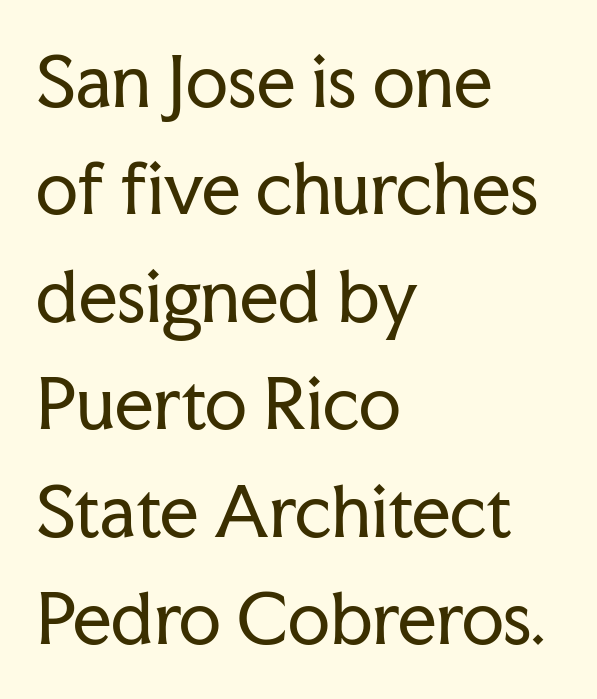
Q: Is the text bold? A: No.
Q: Is the text italic (slanted)? A: No, it is upright.
Q: Is the typeface a serif or a sans-serif typeface? A: Serif.
Q: Is the text underlined? A: No.
Q: How is the paragraph aligned? A: Left-aligned.
Q: Is the spacing between letters normal or unusually wide? A: Normal.
Q: Is the spacing between lines tight, normal or loose? A: Normal.
Q: Width (condensed, normal, or wide)? A: Normal.
Q: Stroke contrast? A: Low.
Q: x-height? A: Medium.
Q: Monospaced? A: No.
